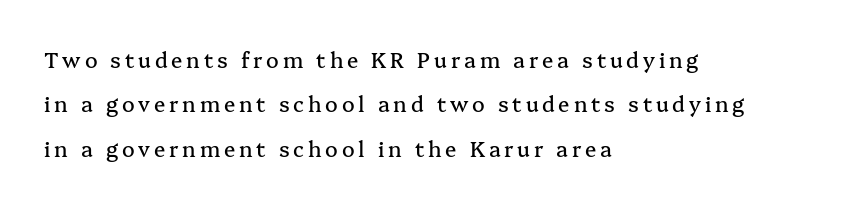
The image shows 21 px text type, upright; set left-aligned, loose line spacing (2.11x), not underlined.
